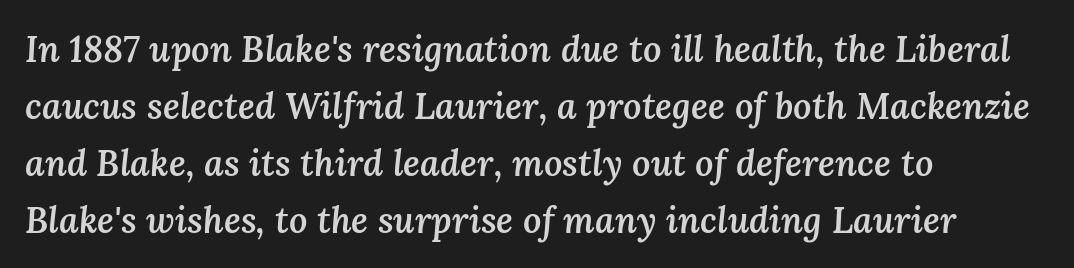
The image shows 36 px semibold type, italic (leaning right); set left-aligned, normal line spacing (1.58x), normal letter spacing, not underlined; medium stroke contrast and a medium x-height.
